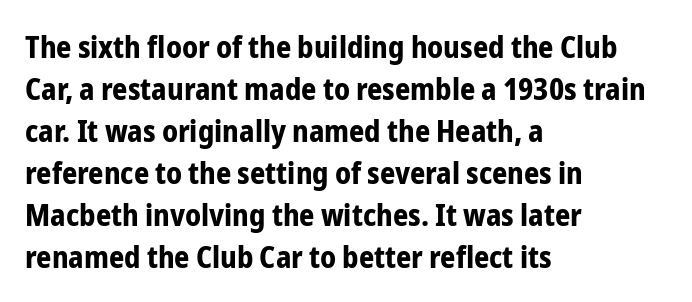
Unmarked baselines from the first word to the last. You could not count columns in this text — the font is proportionally spaced. Nothing unusual about the tracking: characters are spaced as the font intends. The rag falls on the right side of this text block. The text was rendered using a sans face with plain stroke endings.
